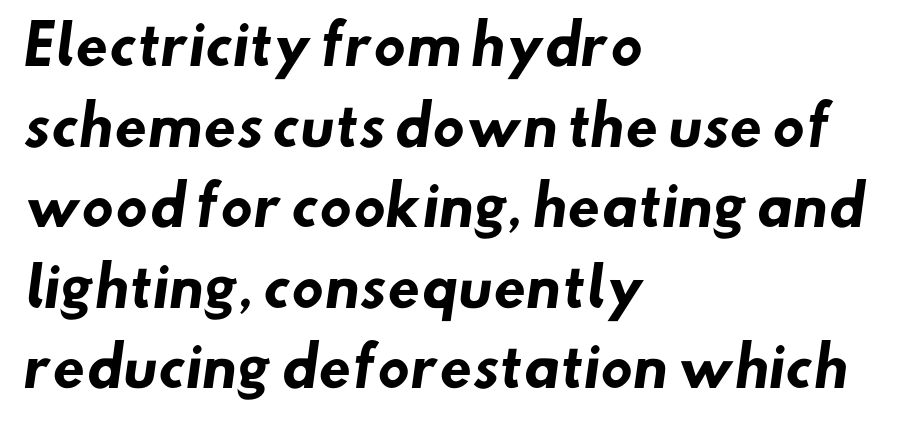
The type family on display is of the sans-serif kind. Successive baselines arrive at the customary interval. The rendering keeps characters at their native spacing. Plain, unruled lines of type.
